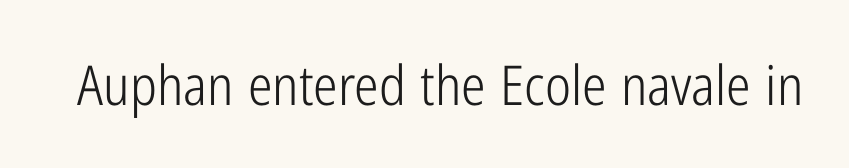
The image shows 55 px light, condensed sans-serif type, upright; set normal letter spacing, not underlined; low stroke contrast and a medium x-height.
